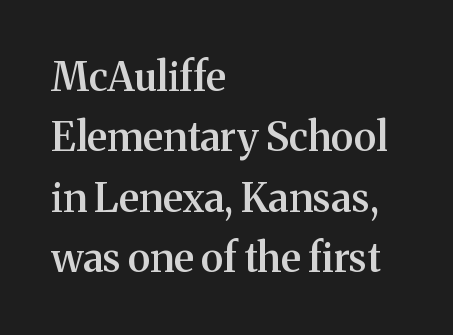
{"serif": "yes", "italic": "no", "bold": "semi", "weight": "semibold", "width": "normal", "stroke_contrast": "medium", "x_height": "medium", "monospaced": "no", "underline": "no", "align": "left", "line_spacing": "normal", "line_spacing_ratio": 1.51, "letter_spacing": "normal", "letter_spacing_em": 0.0, "glyph_px": 40}
